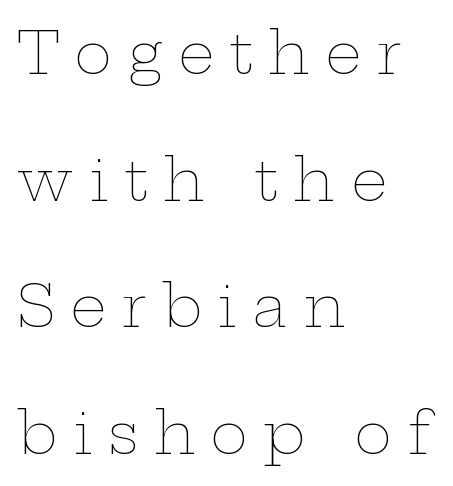
{"italic": "no", "bold": "no", "weight": "thin", "width": "wide", "stroke_contrast": "low", "x_height": "medium", "monospaced": "no", "underline": "no", "align": "left", "line_spacing": "loose", "line_spacing_ratio": 2.22, "letter_spacing": "wide", "letter_spacing_em": 0.27, "glyph_px": 57}
